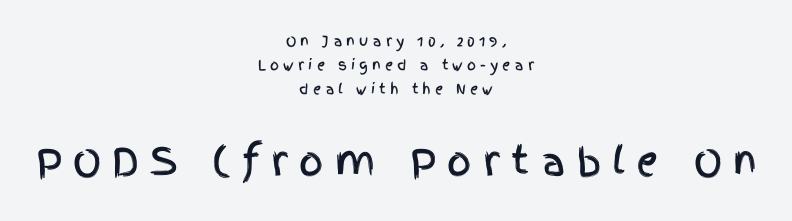
{"serif": "no", "italic": "no", "width": "condensed", "x_height": "large", "monospaced": "no", "underline": "no", "align": "center", "line_spacing_ratio": 1.73, "letter_spacing": "wide", "letter_spacing_em": 0.29, "larger_block": "second", "size_ratio": 2.71, "glyph_px": 38}
